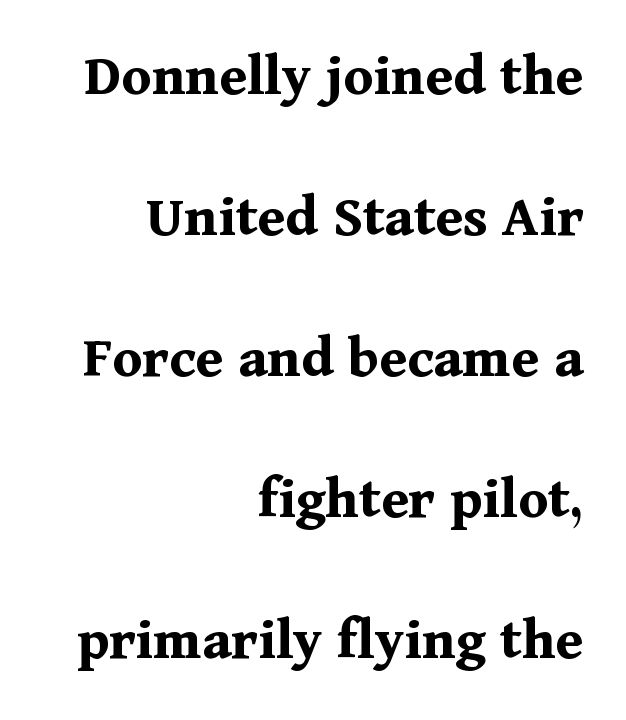
Q: Is the text bold? A: Yes.
Q: Is the text italic (slanted)? A: No, it is upright.
Q: Is the typeface a serif or a sans-serif typeface? A: Serif.
Q: Is the text underlined? A: No.
Q: How is the paragraph aligned? A: Right-aligned.
Q: Is the spacing between letters normal or unusually wide? A: Normal.
Q: Is the spacing between lines tight, normal or loose? A: Loose.
Q: Width (condensed, normal, or wide)? A: Normal.
Q: Stroke contrast? A: Medium.
Q: x-height? A: Medium.
Q: Monospaced? A: No.
